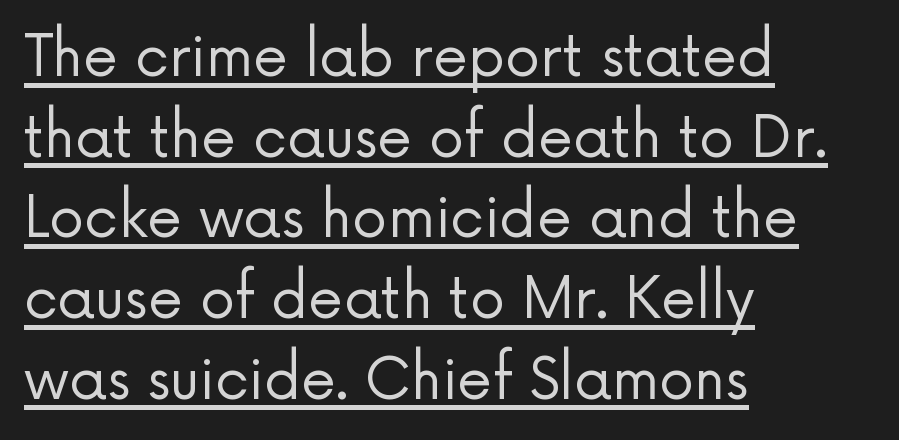
{"serif": "no", "italic": "no", "bold": "no", "weight": "regular", "width": "normal", "stroke_contrast": "low", "x_height": "medium", "monospaced": "no", "underline": "yes", "align": "left", "line_spacing": "normal", "line_spacing_ratio": 1.44, "letter_spacing": "normal", "letter_spacing_em": 0.0, "glyph_px": 56}
